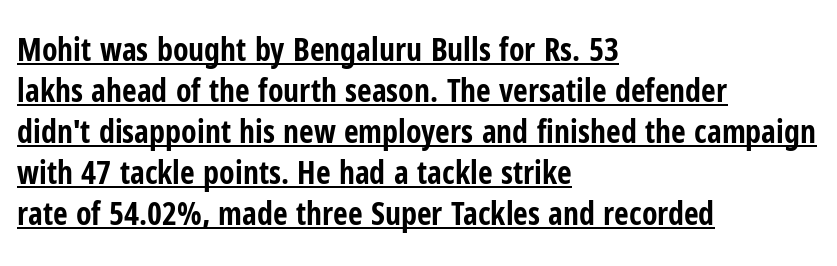
The image shows 32 px bold, condensed sans-serif type, upright; set left-aligned, normal line spacing (1.28x), normal letter spacing, underlined; low stroke contrast and a medium x-height.
